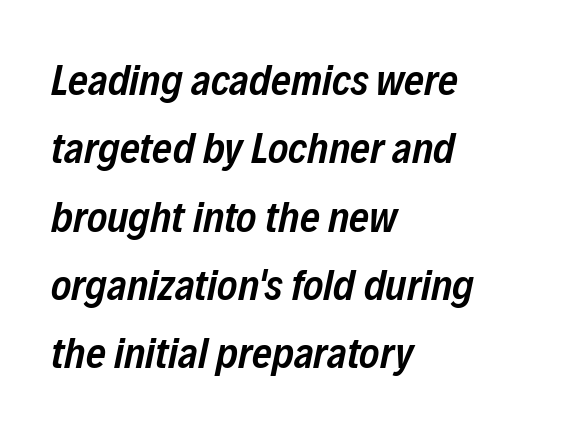
The image shows 43 px semibold, condensed type, italic (leaning right); set left-aligned, normal line spacing (1.59x), normal letter spacing, not underlined; low stroke contrast and a medium x-height.
